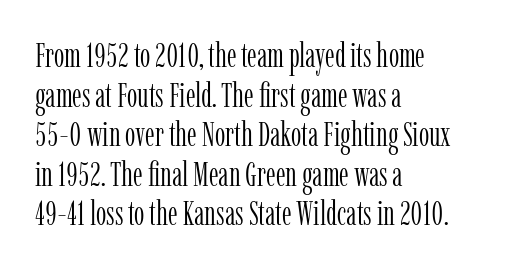
{"serif": "yes", "italic": "no", "bold": "no", "weight": "light", "width": "condensed", "stroke_contrast": "low", "x_height": "medium", "monospaced": "no", "underline": "no", "align": "left", "line_spacing_ratio": 1.2, "letter_spacing": "normal", "letter_spacing_em": 0.0, "glyph_px": 33}
